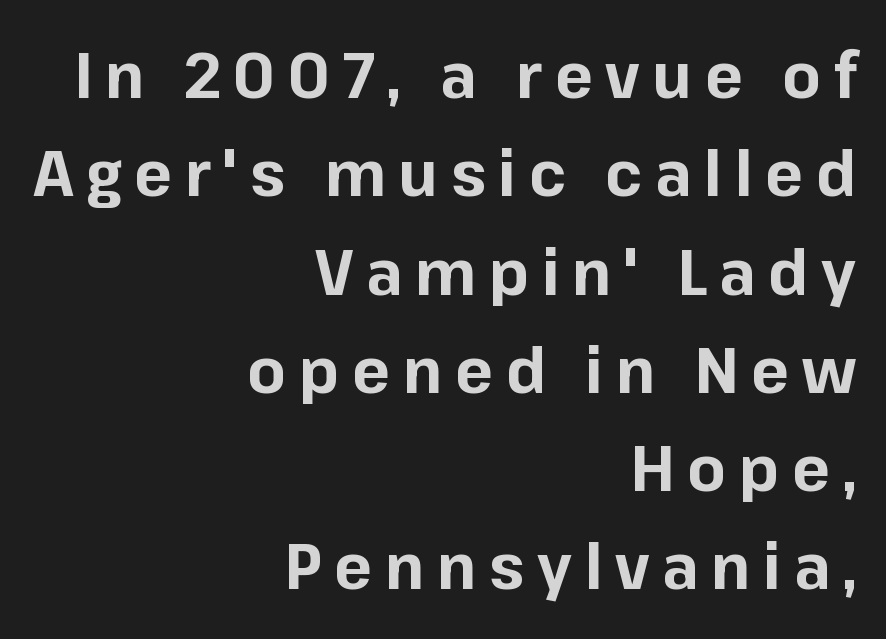
{"serif": "no", "italic": "no", "bold": "yes", "weight": "bold", "width": "normal", "stroke_contrast": "low", "x_height": "medium", "monospaced": "no", "underline": "no", "align": "right", "line_spacing": "normal", "line_spacing_ratio": 1.56, "letter_spacing": "wide", "letter_spacing_em": 0.2, "glyph_px": 63}
